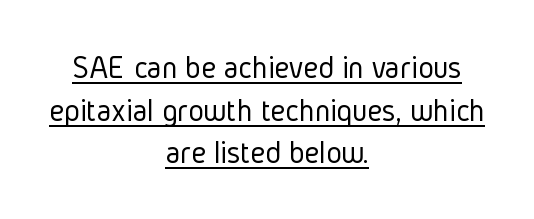
{"serif": "no", "italic": "no", "bold": "no", "weight": "light", "width": "condensed", "stroke_contrast": "low", "x_height": "medium", "monospaced": "no", "underline": "yes", "align": "center", "line_spacing": "normal", "line_spacing_ratio": 1.29, "letter_spacing": "normal", "letter_spacing_em": 0.0, "glyph_px": 33}
